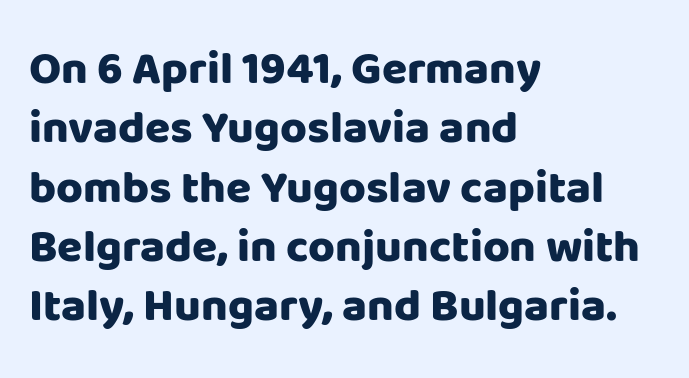
Glyph-to-glyph distance matches everyday printed text. The area under the type is left untouched. Line beginnings align vertically; line endings do not. Vertical spacing — default.
